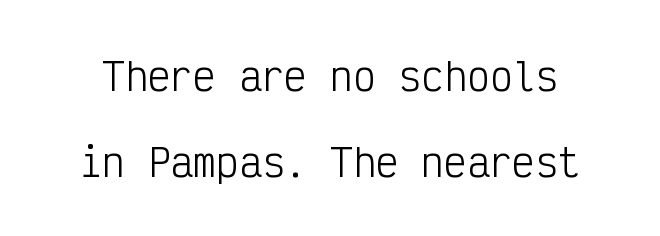
These lines are composed in type without serifs. The letters sit at their default tracking, neither squeezed nor spread. Posture: straight, roman, zero tilt. Letters rest on an invisible, unmarked baseline.
